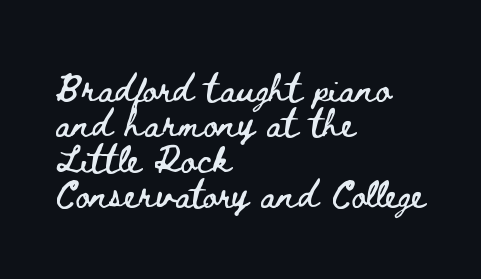
The image shows 28 px wide type; set left-aligned, normal line spacing (1.26x), normal letter spacing, not underlined; low stroke contrast and a small x-height.
